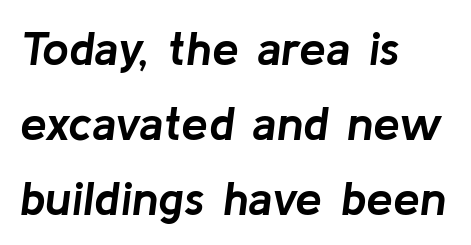
The image shows 48 px semibold type, italic (leaning right); set left-aligned, normal line spacing (1.56x), normal letter spacing, not underlined; low stroke contrast and a medium x-height.
